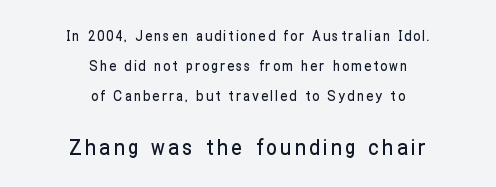
Q: Is the text italic (slanted)? A: No, it is upright.
Q: Is the text underlined? A: No.
Q: How is the paragraph aligned? A: Centered.
Q: Is the spacing between lines tight, normal or loose? A: Loose.
Q: Which block of text is set in a larger size, the first (top) or the second (bottom)? A: The second (bottom) one.
